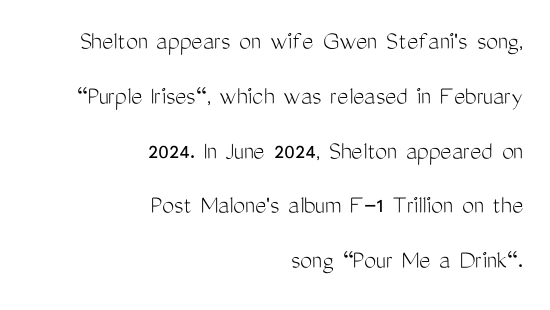
{"italic": "no", "bold": "no", "underline": "no", "align": "right", "line_spacing": "loose", "line_spacing_ratio": 2.03, "letter_spacing": "normal", "letter_spacing_em": 0.0, "glyph_px": 27}
